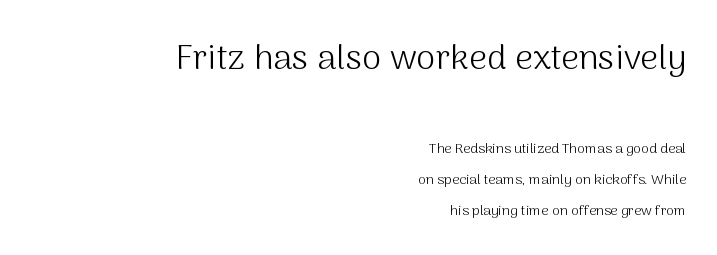
Every stem runs plumb, perpendicular to the baseline. Vertically, the passage feels expansive, rows floating well apart. The letters in the upper block stand taller than those in the block below. Look at the bottom of the vertical strokes: they stop flat, with no serifs. Every row of glyphs terminates at an identical x-position on the right.
